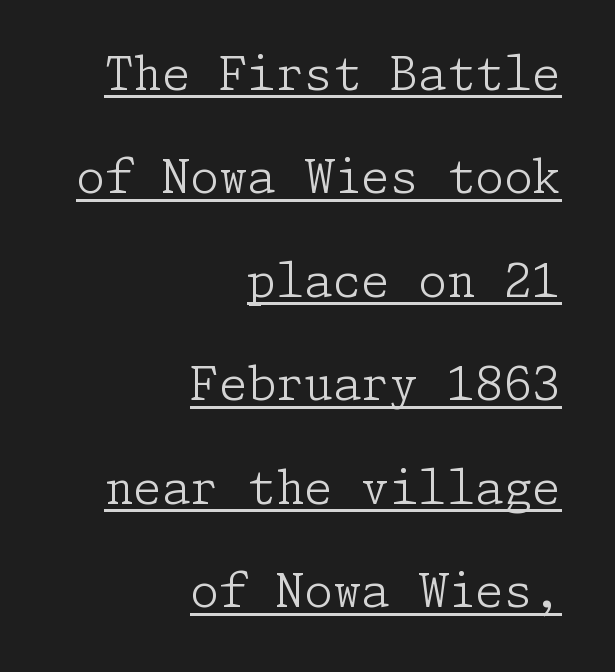
{"serif": "yes", "italic": "no", "bold": "no", "weight": "light", "width": "normal", "stroke_contrast": "low", "x_height": "medium", "underline": "yes", "align": "right", "line_spacing": "loose", "line_spacing_ratio": 2.25, "letter_spacing": "normal", "letter_spacing_em": 0.0, "glyph_px": 46}
